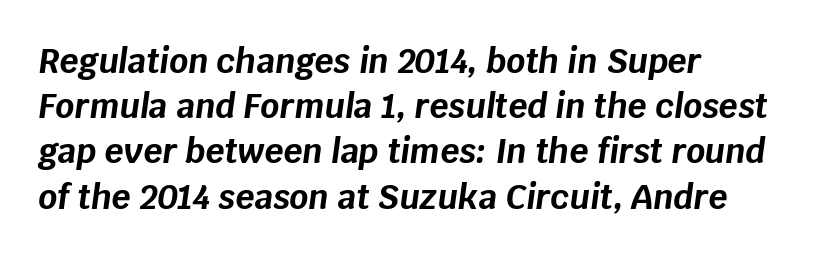
{"italic": "yes", "lean": "right", "slant_degrees": 8, "bold": "yes", "weight": "bold", "width": "normal", "stroke_contrast": "low", "x_height": "large", "monospaced": "no", "underline": "no", "align": "left", "line_spacing": "normal", "line_spacing_ratio": 1.37, "letter_spacing": "normal", "letter_spacing_em": 0.0, "glyph_px": 33}
